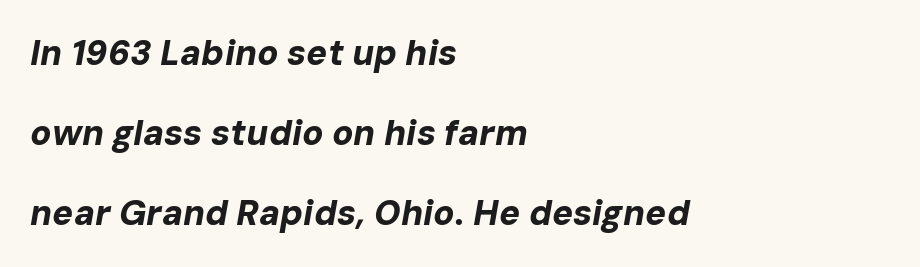
Typeset ragged right — the left edge is the straight one. The passage shown is typed in a proportional face where columns would drift. The passage shown is not underscored anywhere. Summary of vertical rhythm: relaxed, with wide interline spacing. Emphasis by weight is at full strength: bold.
